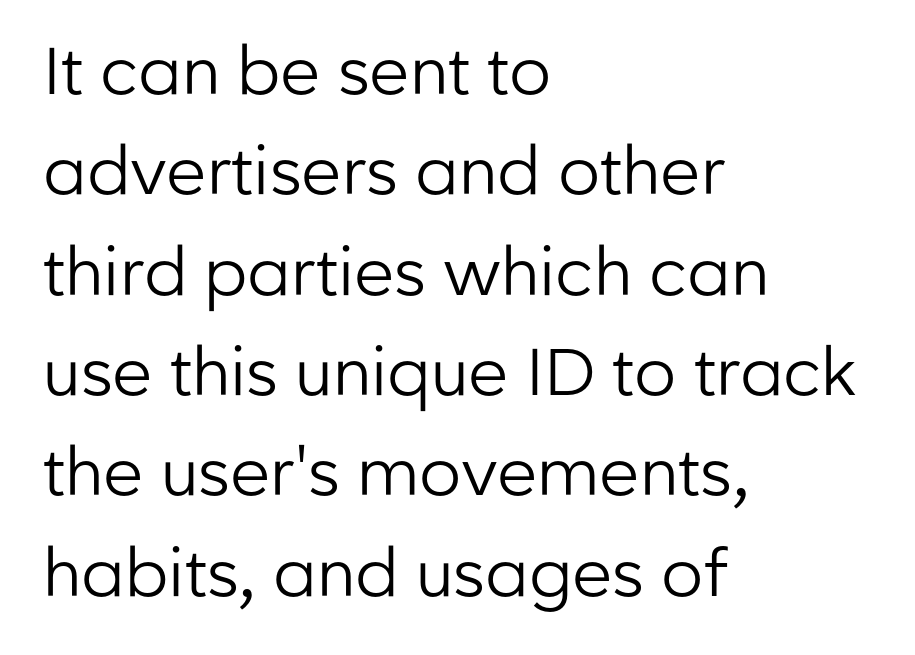
Q: Is the text bold? A: No.
Q: Is the text italic (slanted)? A: No, it is upright.
Q: Is the typeface a serif or a sans-serif typeface? A: Sans-serif.
Q: Is the text underlined? A: No.
Q: How is the paragraph aligned? A: Left-aligned.
Q: Is the spacing between letters normal or unusually wide? A: Normal.
Q: Is the spacing between lines tight, normal or loose? A: Normal.
Q: Width (condensed, normal, or wide)? A: Normal.
Q: Stroke contrast? A: Low.
Q: x-height? A: Medium.
Q: Monospaced? A: No.
